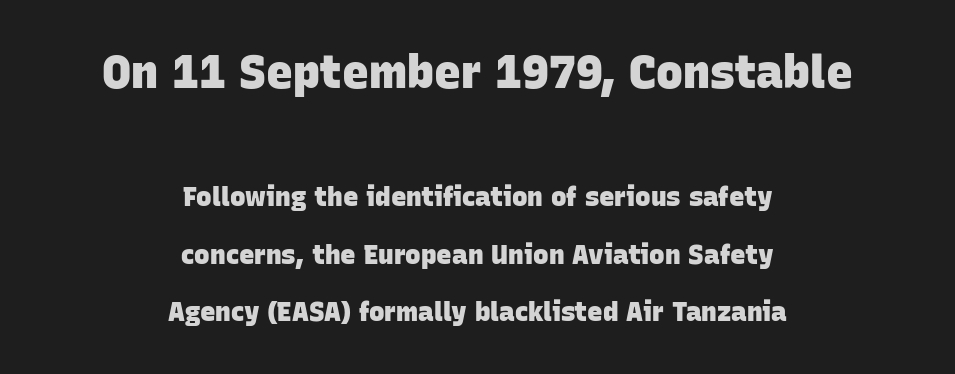
{"serif": "no", "bold": "yes", "weight": "heavy", "width": "normal", "stroke_contrast": "low", "x_height": "large", "monospaced": "no", "underline": "no", "align": "center", "line_spacing": "loose", "line_spacing_ratio": 2.22, "letter_spacing": "normal", "letter_spacing_em": 0.0, "larger_block": "first", "size_ratio": 1.73, "glyph_px": 45}
